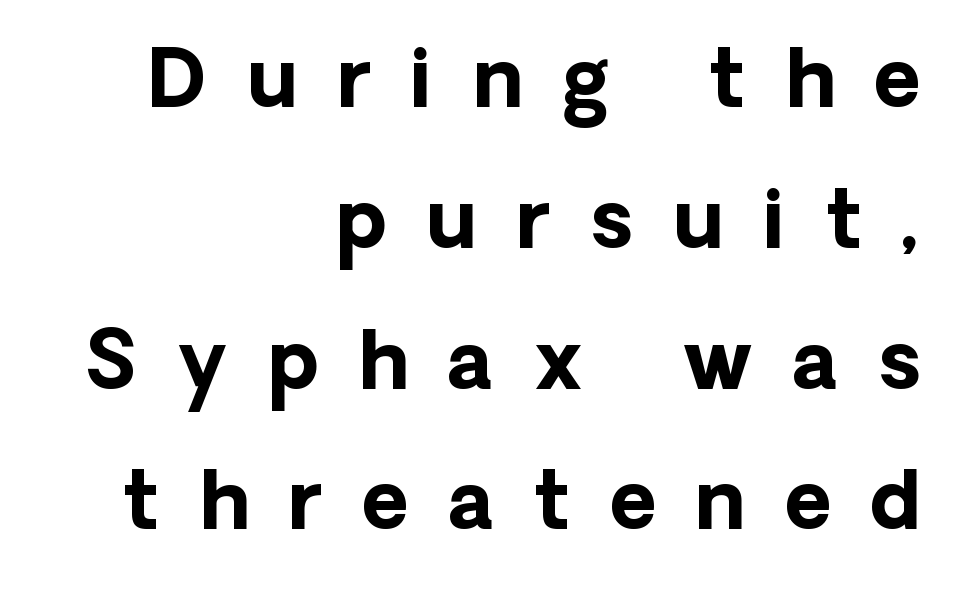
Q: Is the text bold? A: Yes.
Q: Is the text italic (slanted)? A: No, it is upright.
Q: Is the typeface a serif or a sans-serif typeface? A: Sans-serif.
Q: Is the text underlined? A: No.
Q: How is the paragraph aligned? A: Right-aligned.
Q: Is the spacing between letters normal or unusually wide? A: Unusually wide.
Q: Width (condensed, normal, or wide)? A: Normal.
Q: Stroke contrast? A: Low.
Q: x-height? A: Medium.
Q: Monospaced? A: No.
